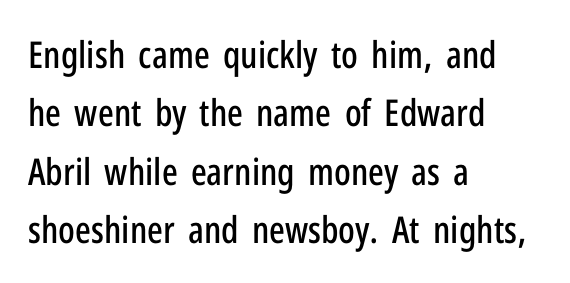
The image shows 37 px condensed sans-serif type, upright; set left-aligned, normal line spacing (1.58x), normal letter spacing, not underlined; low stroke contrast and a medium x-height.
